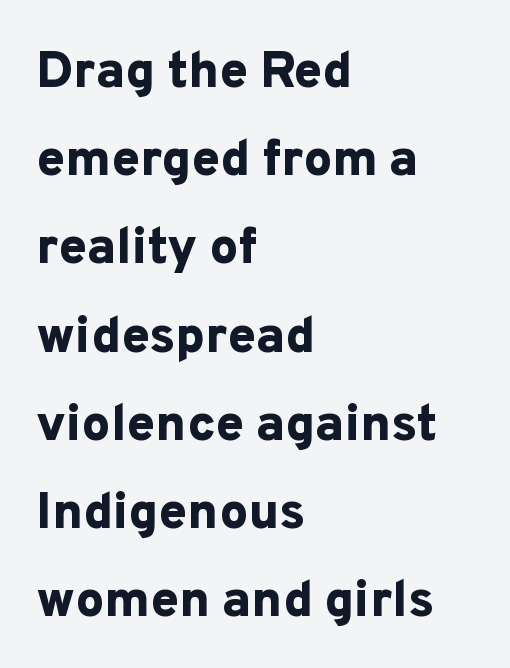
Classification — sans serif. Every letter is thick-stroked: bold, no question. The letters advance in unequal steps, a hallmark of proportional type. This sample is left-justified, so line endings fall wherever the words run out.
